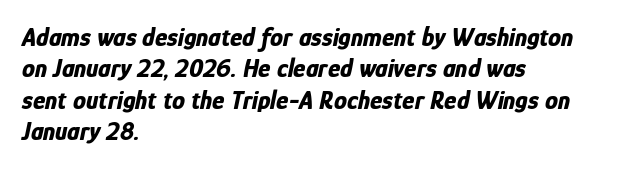
In terms of letterspacing, this is plain default setting. Which margin do the lines hug? The left one — the right edge is uneven. Is the type bold? Yes — the strokes are clearly thick and heavy. The zone under the glyphs is completely vacant. This is oblique type, the kind used for emphasis or titles.
